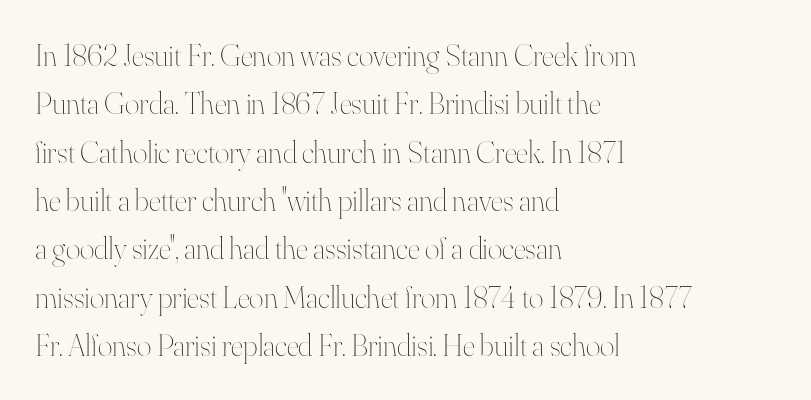
Q: Is the text bold? A: No.
Q: Is the text italic (slanted)? A: No, it is upright.
Q: Is the text underlined? A: No.
Q: How is the paragraph aligned? A: Left-aligned.
Q: Is the spacing between letters normal or unusually wide? A: Normal.
Q: Is the spacing between lines tight, normal or loose? A: Normal.
Q: Width (condensed, normal, or wide)? A: Normal.
Q: Stroke contrast? A: High.
Q: x-height? A: Small.
Q: Monospaced? A: No.
